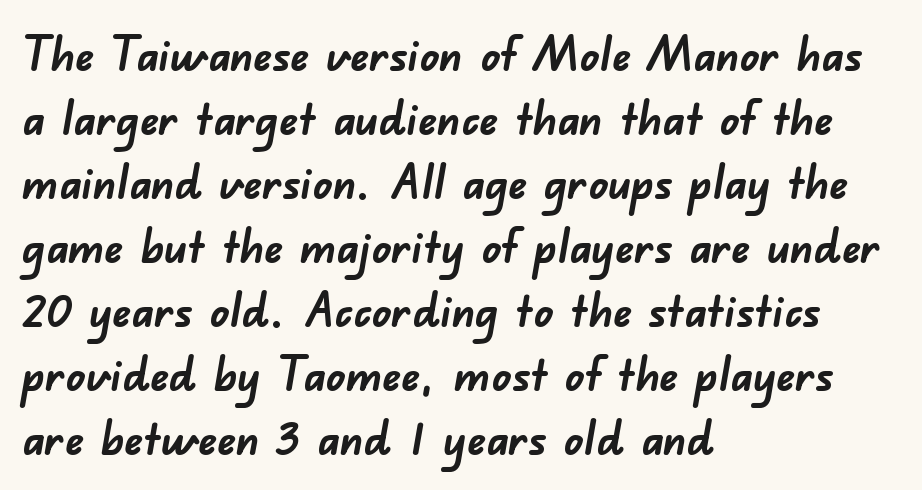
The image shows 47 px semibold sans-serif type; set left-aligned, normal line spacing (1.36x), normal letter spacing, not underlined; low stroke contrast and a small x-height.
